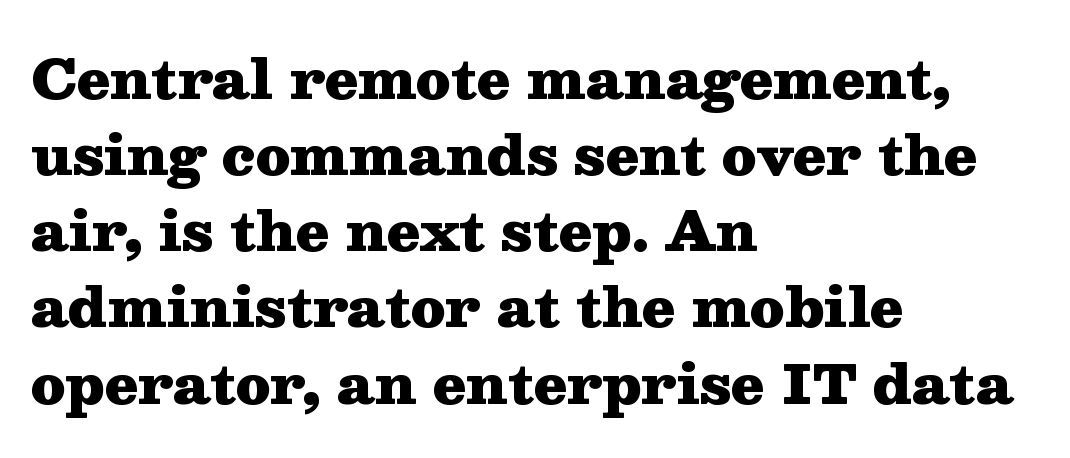
Q: Is the text bold? A: Yes.
Q: Is the text italic (slanted)? A: No, it is upright.
Q: Is the typeface a serif or a sans-serif typeface? A: Serif.
Q: Is the text underlined? A: No.
Q: How is the paragraph aligned? A: Left-aligned.
Q: Is the spacing between letters normal or unusually wide? A: Normal.
Q: Is the spacing between lines tight, normal or loose? A: Normal.
Q: Width (condensed, normal, or wide)? A: Wide.
Q: Stroke contrast? A: Medium.
Q: x-height? A: Medium.
Q: Monospaced? A: No.
